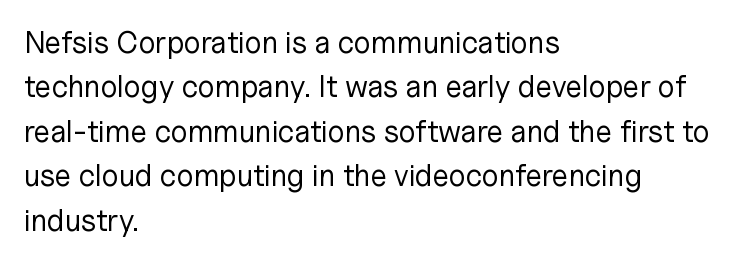
The image shows 30 px regular-weight sans-serif type, upright; set left-aligned, normal line spacing (1.48x), normal letter spacing, not underlined; low stroke contrast and a medium x-height.
